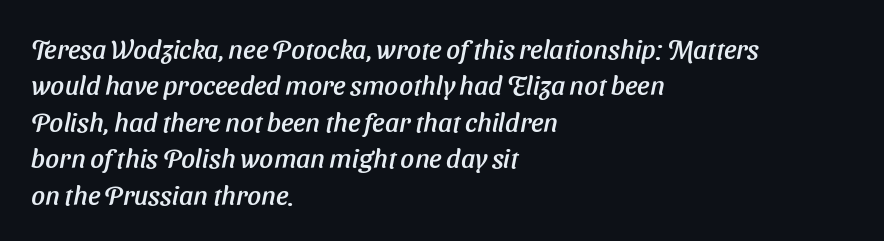
Q: Is the text italic (slanted)? A: Yes, it leans right by about 11 degrees.
Q: Is the text underlined? A: No.
Q: How is the paragraph aligned? A: Left-aligned.
Q: Is the spacing between letters normal or unusually wide? A: Normal.
Q: Is the spacing between lines tight, normal or loose? A: Normal.
